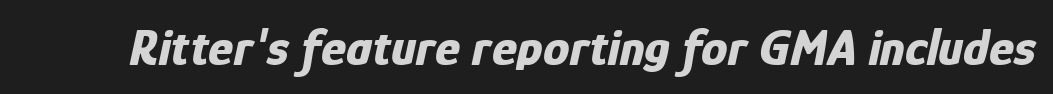
You'd pick this weight for a headline — it's a proper bold. A bare baseline throughout the passage. The line texture is even and compact thanks to regular tracking. Character widths vary here, with narrow letters taking less room than wide ones. Notice how the stems are inclined rather than vertical — that's the hallmark of italics.
